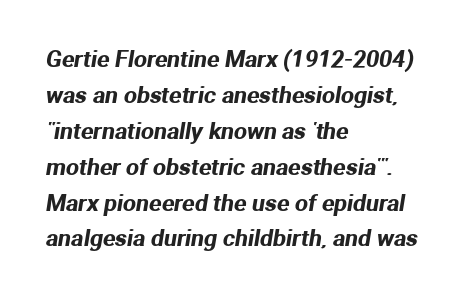
The lines sit at an ordinary, default distance from one another. The space beneath each line is pristine and unruled. These lines are set flush left with a ragged right edge. Does extra space separate the letters? No, they use regular spacing.
